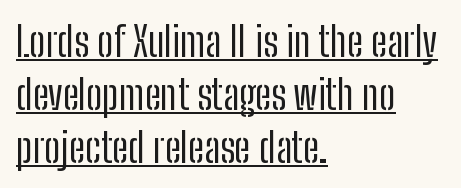
Q: Is the text bold? A: No.
Q: Is the text italic (slanted)? A: No, it is upright.
Q: Is the typeface a serif or a sans-serif typeface? A: Sans-serif.
Q: Is the text underlined? A: Yes.
Q: How is the paragraph aligned? A: Left-aligned.
Q: Is the spacing between letters normal or unusually wide? A: Normal.
Q: Is the spacing between lines tight, normal or loose? A: Normal.
Q: Width (condensed, normal, or wide)? A: Condensed.
Q: Stroke contrast? A: Low.
Q: x-height? A: Medium.
Q: Monospaced? A: No.
